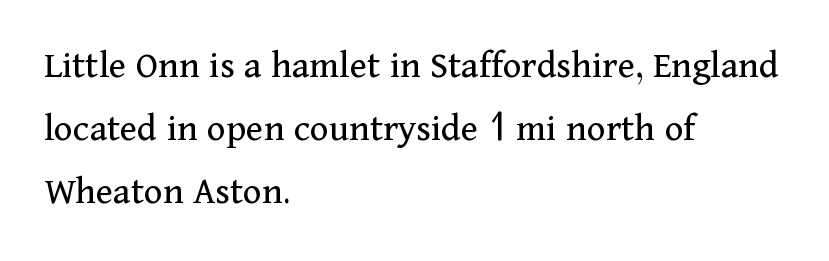
The image shows 40 px regular-weight serif type, upright; set left-aligned, normal line spacing (1.58x), normal letter spacing, not underlined; medium stroke contrast and a medium x-height.
